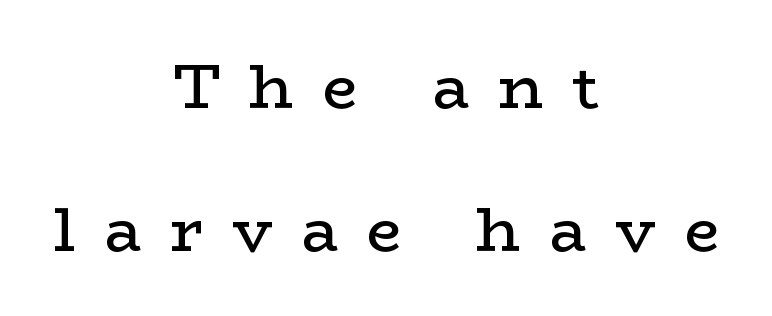
{"serif": "yes", "italic": "no", "bold": "no", "weight": "regular", "width": "wide", "stroke_contrast": "low", "x_height": "medium", "monospaced": "no", "underline": "no", "align": "center", "line_spacing": "loose", "line_spacing_ratio": 2.3, "letter_spacing": "wide", "letter_spacing_em": 0.46, "glyph_px": 62}
